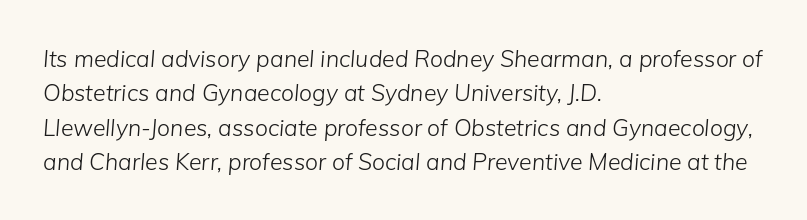
The image shows 23 px text type, italic (leaning right); set left-aligned, normal line spacing (1.5x), normal letter spacing, not underlined.
